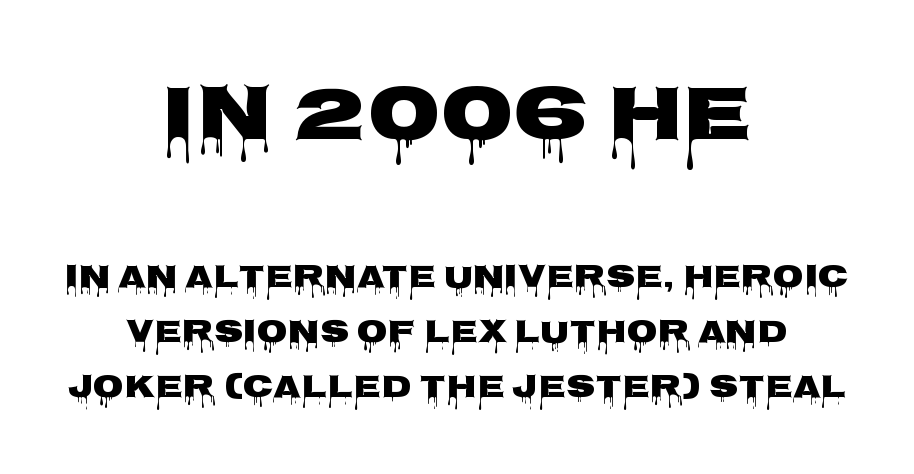
Q: Is the text bold? A: Yes.
Q: Is the text italic (slanted)? A: No, it is upright.
Q: Is the typeface a serif or a sans-serif typeface? A: Sans-serif.
Q: Is the text underlined? A: No.
Q: How is the paragraph aligned? A: Centered.
Q: Is the spacing between letters normal or unusually wide? A: Normal.
Q: Which block of text is set in a larger size, the first (top) or the second (bottom)? A: The first (top) one.
Q: Width (condensed, normal, or wide)? A: Wide.
Q: Stroke contrast? A: Low.
Q: x-height? A: Large.
Q: Monospaced? A: No.
